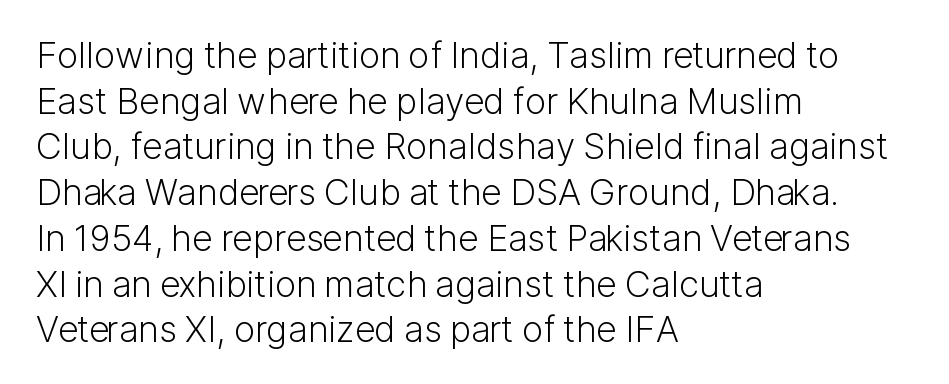
Q: Is the text bold? A: No.
Q: Is the text italic (slanted)? A: No, it is upright.
Q: Is the typeface a serif or a sans-serif typeface? A: Sans-serif.
Q: Is the text underlined? A: No.
Q: How is the paragraph aligned? A: Left-aligned.
Q: Is the spacing between letters normal or unusually wide? A: Normal.
Q: Is the spacing between lines tight, normal or loose? A: Normal.
Q: Width (condensed, normal, or wide)? A: Normal.
Q: Stroke contrast? A: Low.
Q: x-height? A: Medium.
Q: Monospaced? A: No.
